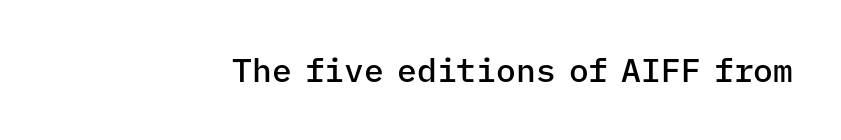
Q: Is the text bold? A: Semi-bold.
Q: Is the text italic (slanted)? A: No, it is upright.
Q: Is the typeface a serif or a sans-serif typeface? A: Sans-serif.
Q: Is the text underlined? A: No.
Q: Is the spacing between letters normal or unusually wide? A: Normal.
Q: Width (condensed, normal, or wide)? A: Normal.
Q: Stroke contrast? A: Low.
Q: x-height? A: Medium.
Q: Monospaced? A: Yes.
